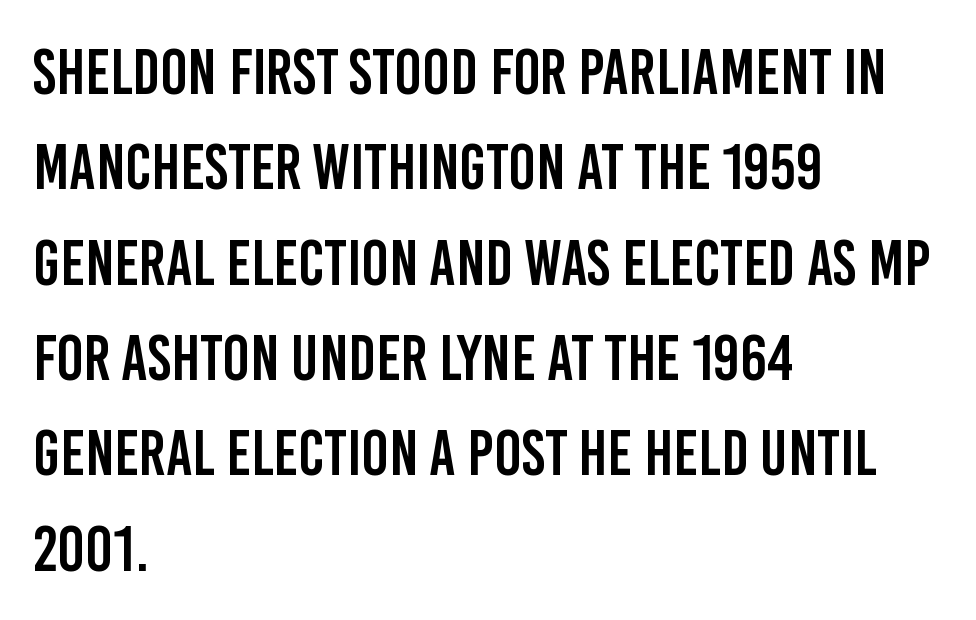
Q: Is the text italic (slanted)? A: No, it is upright.
Q: Is the typeface a serif or a sans-serif typeface? A: Sans-serif.
Q: Is the text underlined? A: No.
Q: How is the paragraph aligned? A: Left-aligned.
Q: Is the spacing between letters normal or unusually wide? A: Normal.
Q: Is the spacing between lines tight, normal or loose? A: Normal.
Q: Width (condensed, normal, or wide)? A: Condensed.
Q: Stroke contrast? A: Low.
Q: x-height? A: Large.
Q: Monospaced? A: No.
